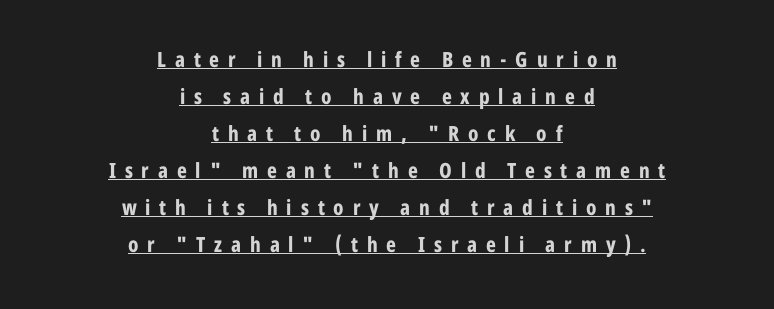
Ascenders rise straight up at ninety degrees. Looks like someone drew a line under every word here. Compared with typical body copy, the letter spacing here is much looser. The strokes are fattened all the way to bold. Horizontal alignment here is central, giving a formal, balanced look.
